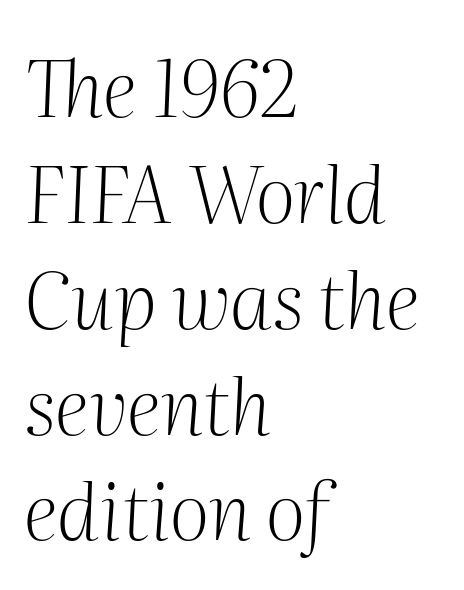
Q: Is the text bold? A: No.
Q: Is the text italic (slanted)? A: Yes, it leans right by about 2 degrees.
Q: Is the typeface a serif or a sans-serif typeface? A: Serif.
Q: Is the text underlined? A: No.
Q: How is the paragraph aligned? A: Left-aligned.
Q: Is the spacing between letters normal or unusually wide? A: Normal.
Q: Is the spacing between lines tight, normal or loose? A: Normal.
Q: Width (condensed, normal, or wide)? A: Normal.
Q: Stroke contrast? A: Medium.
Q: x-height? A: Medium.
Q: Monospaced? A: No.
